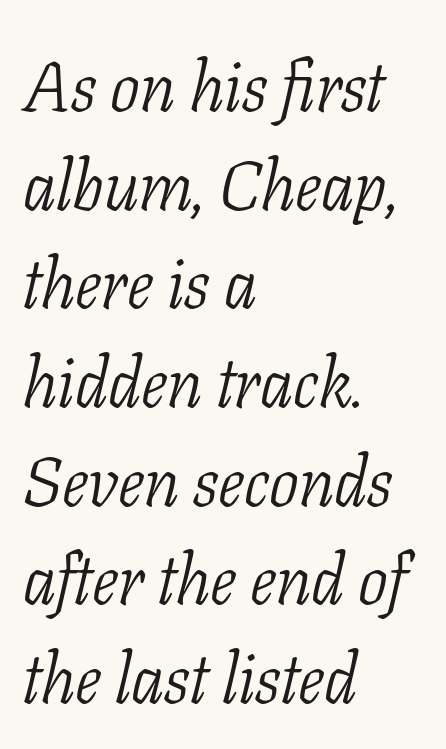
{"serif": "yes", "italic": "yes", "lean": "right", "slant_degrees": 11, "bold": "no", "weight": "light", "width": "condensed", "stroke_contrast": "low", "x_height": "medium", "monospaced": "no", "underline": "no", "align": "left", "line_spacing": "normal", "line_spacing_ratio": 1.41, "letter_spacing": "normal", "letter_spacing_em": 0.0, "glyph_px": 70}
